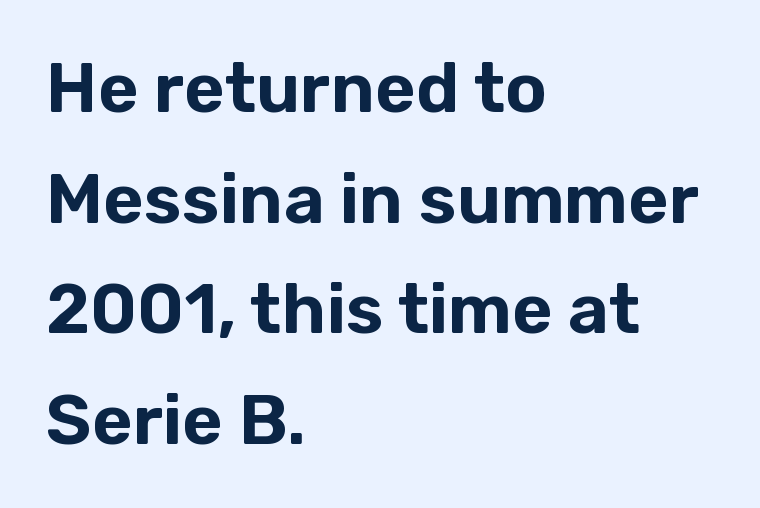
{"serif": "no", "italic": "no", "width": "normal", "stroke_contrast": "low", "x_height": "medium", "monospaced": "no", "underline": "no", "align": "left", "line_spacing": "normal", "line_spacing_ratio": 1.58, "letter_spacing": "normal", "letter_spacing_em": 0.0, "glyph_px": 70}
